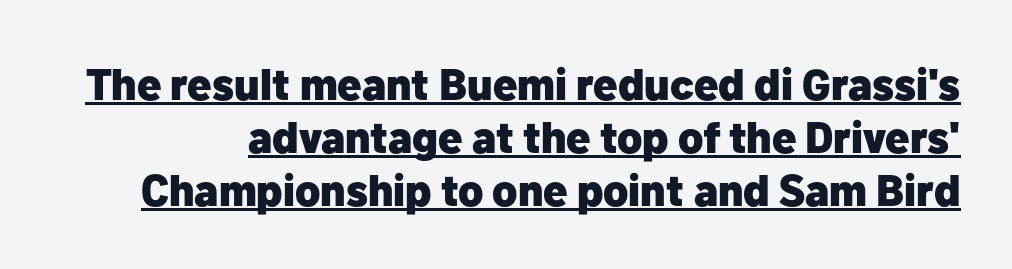
{"serif": "no", "italic": "no", "bold": "yes", "weight": "heavy", "width": "normal", "stroke_contrast": "low", "x_height": "medium", "monospaced": "no", "underline": "yes", "line_spacing_ratio": 1.2, "letter_spacing": "normal", "letter_spacing_em": 0.0, "glyph_px": 44}
